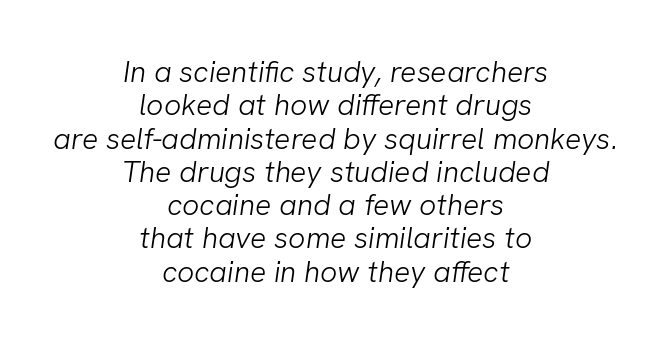
What stands out about the letter spacing? Nothing — it is the standard amount. This is not heavy type; no bold has been used. Lines of text with bare space underneath. Unlike a traditional serif, this face leaves its strokes unadorned. Students, observe: this is what under-led, compact text looks like. A typesetter would call this proportional, since set widths differ per character.
